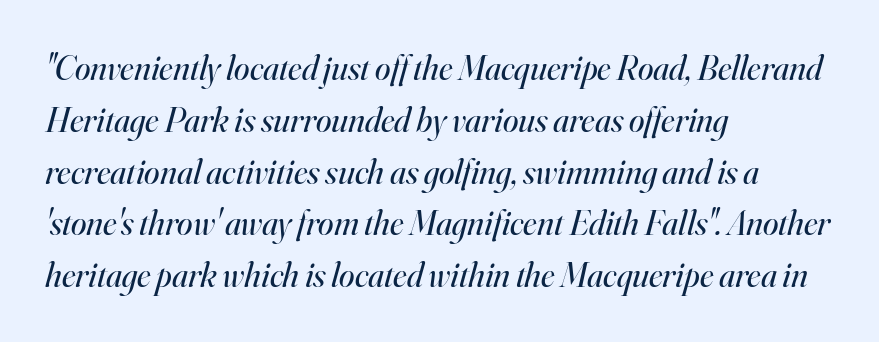
Stems here are at most as thick as an everyday book face. A typesetter would call this proportional, since set widths differ per character. I'd call this a serif setting — the letters wear small feet. Notice how the stems are inclined rather than vertical — that's the hallmark of italics.
